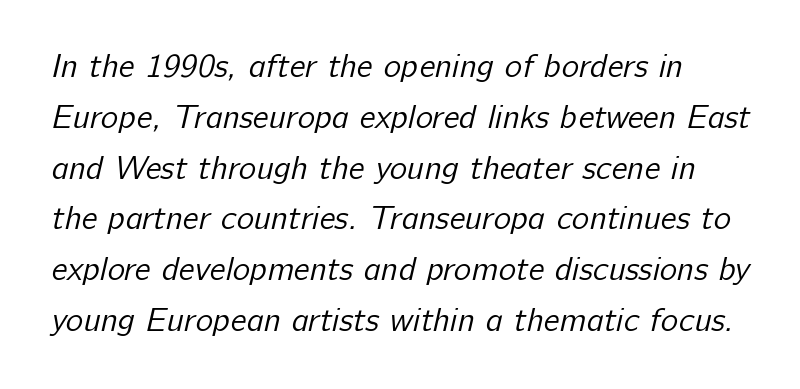
A typesetter would call this proportional, since set widths differ per character. No heavy texture on the line: the type isn't bold. A typesetter would call this leading conventional body-copy spacing. The words here are not underlined.
